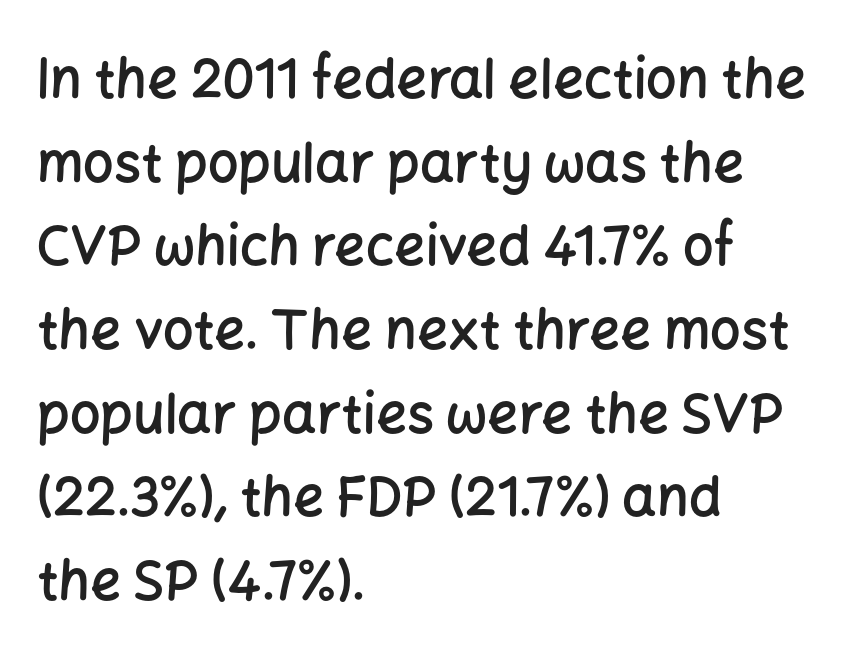
The image shows 54 px semibold sans-serif type, upright; set left-aligned, normal line spacing (1.55x), normal letter spacing, not underlined; low stroke contrast and a medium x-height.
